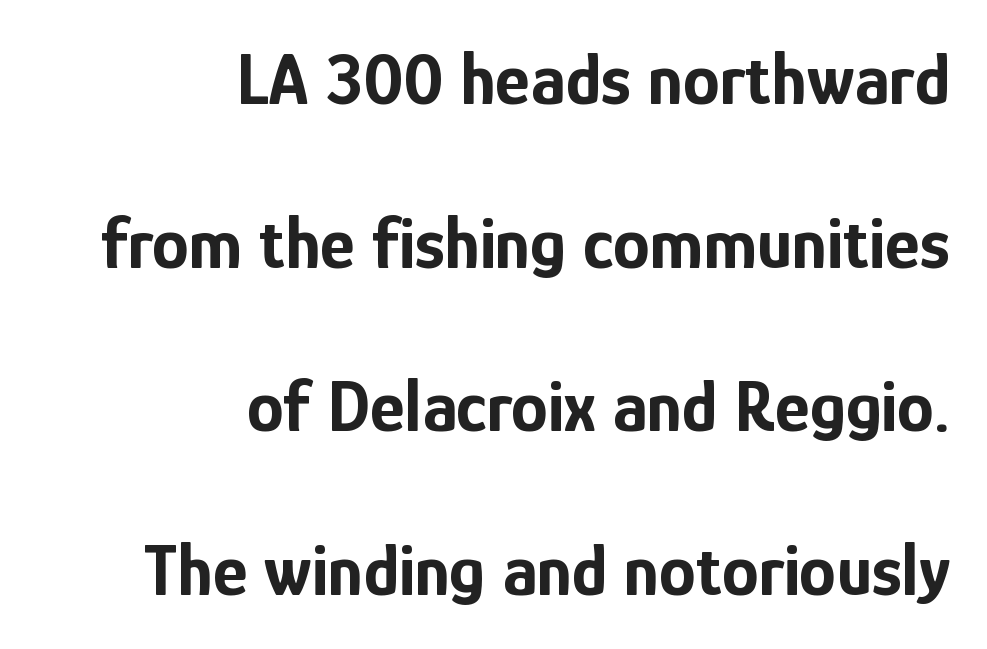
The image shows 74 px bold, condensed sans-serif type, upright; set right-aligned, loose line spacing (2.21x), normal letter spacing, not underlined; low stroke contrast and a medium x-height.
